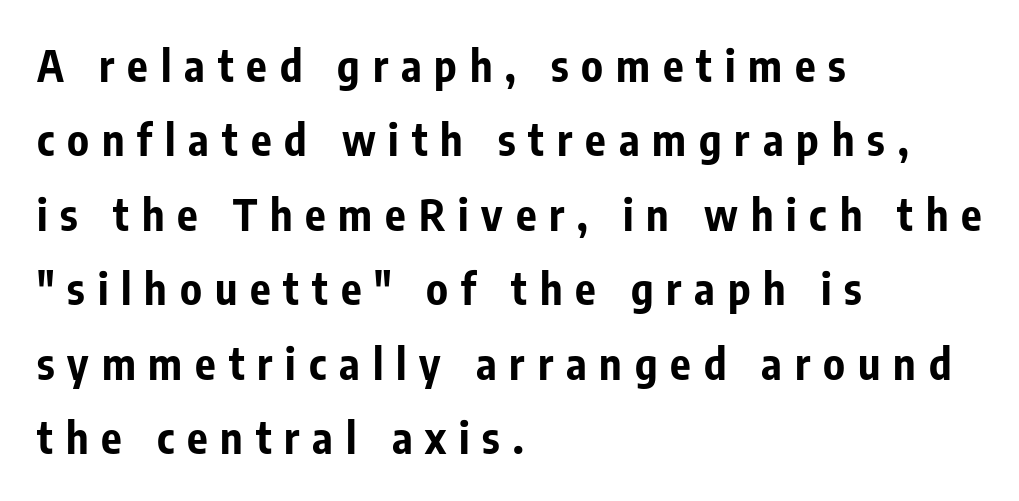
{"serif": "no", "italic": "no", "bold": "yes", "weight": "bold", "width": "condensed", "stroke_contrast": "low", "x_height": "medium", "monospaced": "no", "underline": "no", "align": "left", "line_spacing_ratio": 1.73, "letter_spacing": "wide", "letter_spacing_em": 0.3, "glyph_px": 43}
